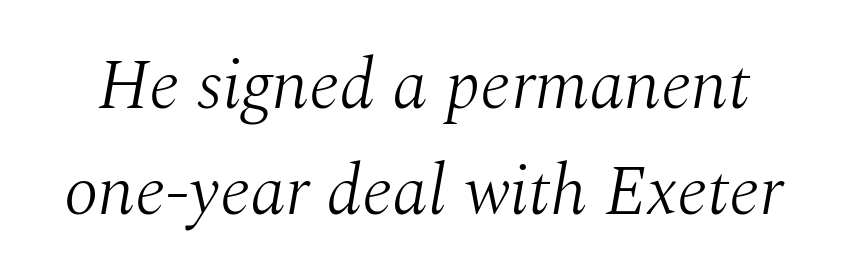
Q: Is the text bold? A: No.
Q: Is the text italic (slanted)? A: Yes, it leans right by about 10 degrees.
Q: Is the typeface a serif or a sans-serif typeface? A: Serif.
Q: Is the text underlined? A: No.
Q: Is the spacing between letters normal or unusually wide? A: Normal.
Q: Is the spacing between lines tight, normal or loose? A: Normal.
Q: Width (condensed, normal, or wide)? A: Normal.
Q: Stroke contrast? A: Medium.
Q: x-height? A: Medium.
Q: Monospaced? A: No.
